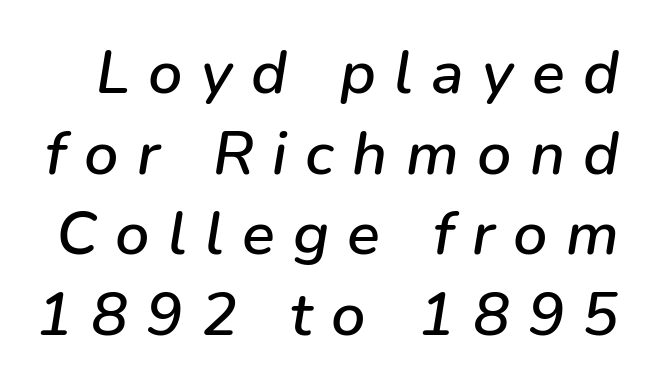
Q: Is the text italic (slanted)? A: Yes, it leans right by about 9 degrees.
Q: Is the text underlined? A: No.
Q: Is the spacing between letters normal or unusually wide? A: Unusually wide.
Q: Is the spacing between lines tight, normal or loose? A: Normal.
Q: Width (condensed, normal, or wide)? A: Normal.
Q: Stroke contrast? A: Low.
Q: x-height? A: Medium.
Q: Monospaced? A: No.
